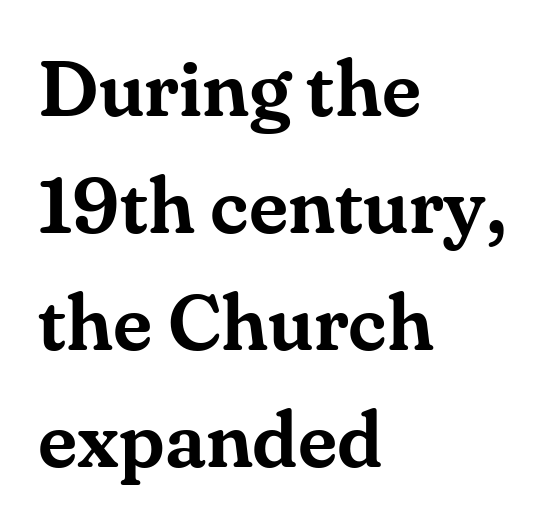
{"serif": "yes", "italic": "no", "width": "normal", "stroke_contrast": "medium", "x_height": "small", "monospaced": "no", "underline": "no", "align": "left", "line_spacing": "normal", "line_spacing_ratio": 1.48, "letter_spacing": "normal", "letter_spacing_em": 0.0, "glyph_px": 79}
